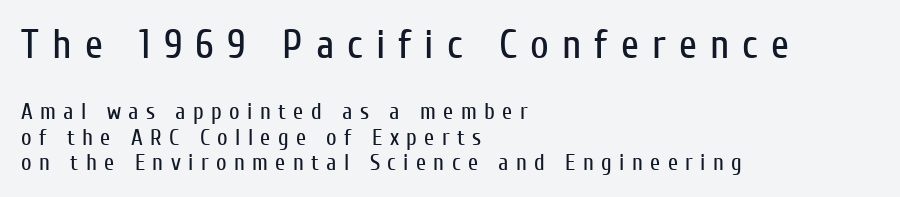
You get the large type first, then a drop to smaller type. No word sits above an underline. The strokes are not fattened; the text isn't bold. There is plenty of visible air inserted between adjacent glyphs.
